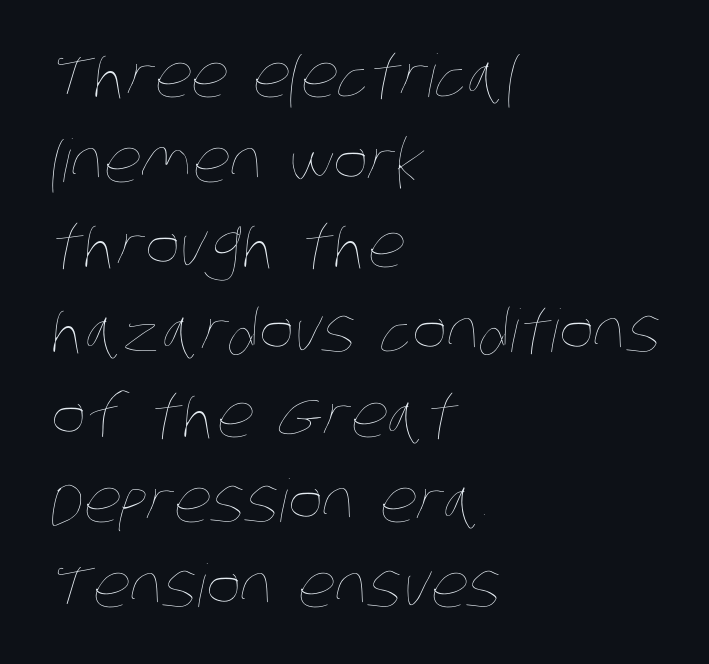
{"bold": "no", "weight": "thin", "width": "condensed", "stroke_contrast": "low", "x_height": "large", "monospaced": "no", "underline": "no", "align": "left", "line_spacing": "normal", "line_spacing_ratio": 1.44, "letter_spacing": "normal", "letter_spacing_em": 0.0, "glyph_px": 59}
